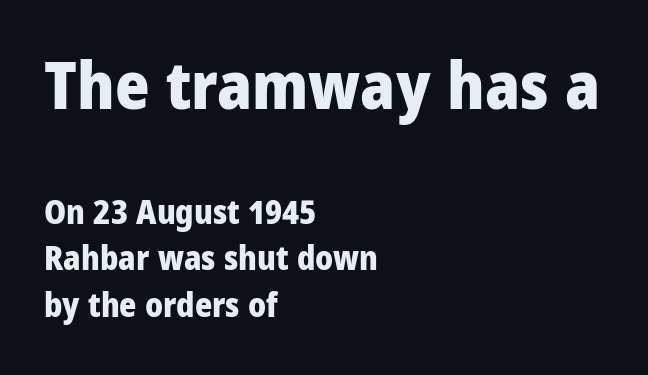
{"serif": "no", "italic": "no", "bold": "yes", "weight": "heavy", "width": "condensed", "stroke_contrast": "low", "x_height": "large", "monospaced": "no", "underline": "no", "align": "left", "line_spacing": "normal", "line_spacing_ratio": 1.42, "letter_spacing": "normal", "letter_spacing_em": 0.0, "larger_block": "first", "size_ratio": 2.0, "glyph_px": 66}
